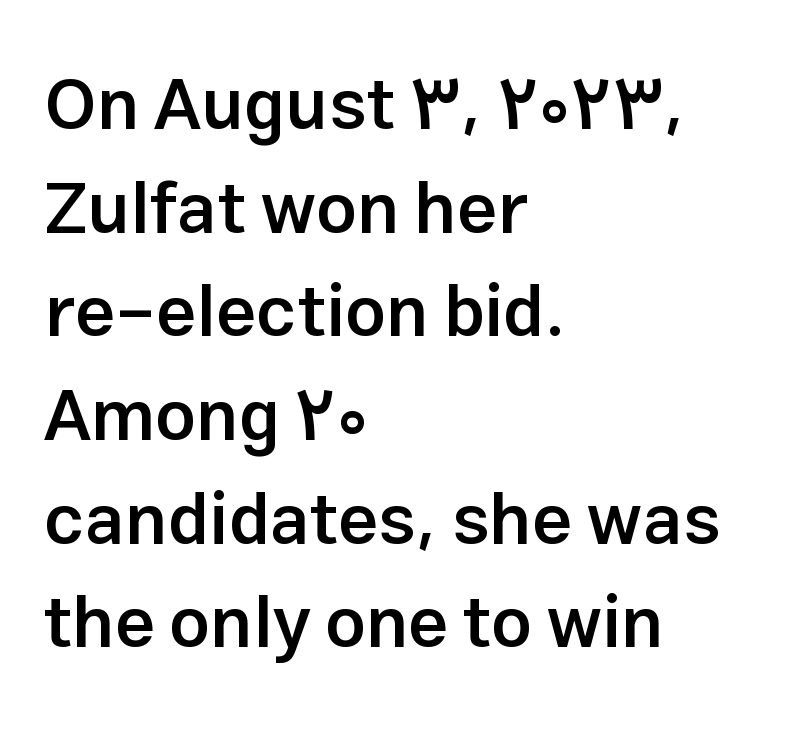
{"serif": "no", "italic": "no", "bold": "semi", "weight": "semibold", "width": "normal", "stroke_contrast": "low", "x_height": "medium", "monospaced": "no", "underline": "no", "align": "left", "line_spacing": "normal", "line_spacing_ratio": 1.44, "letter_spacing": "normal", "letter_spacing_em": 0.0, "glyph_px": 72}
